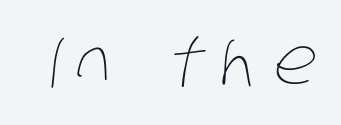
The strokes are not fattened; the text isn't bold. There is plenty of visible air inserted between adjacent glyphs. No word sits above an underline. Here the designer chose a conventional face with non-uniform glyph widths.
